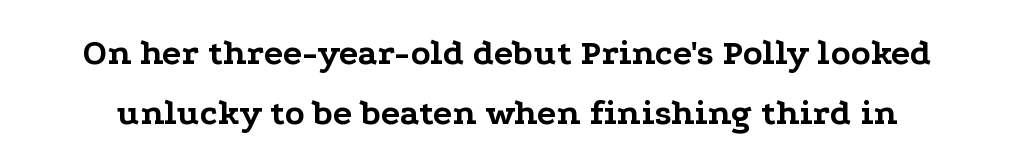
Q: Is the text bold? A: Yes.
Q: Is the text italic (slanted)? A: No, it is upright.
Q: Is the typeface a serif or a sans-serif typeface? A: Serif.
Q: Is the text underlined? A: No.
Q: Is the spacing between letters normal or unusually wide? A: Normal.
Q: Is the spacing between lines tight, normal or loose? A: Normal.
Q: Width (condensed, normal, or wide)? A: Wide.
Q: Stroke contrast? A: Low.
Q: x-height? A: Medium.
Q: Monospaced? A: No.
